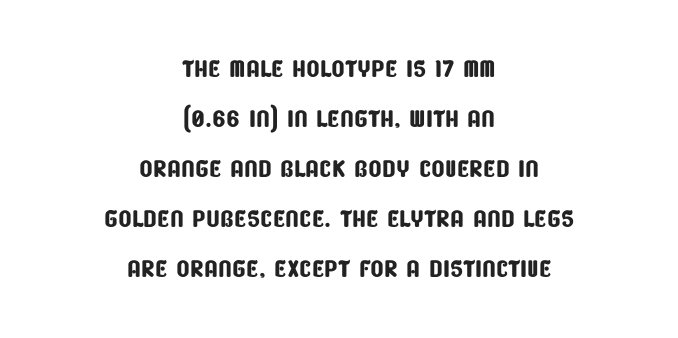
The image shows 35 px condensed sans-serif type; set centered, normal line spacing (1.43x), normal letter spacing, not underlined; low stroke contrast and a large x-height.
